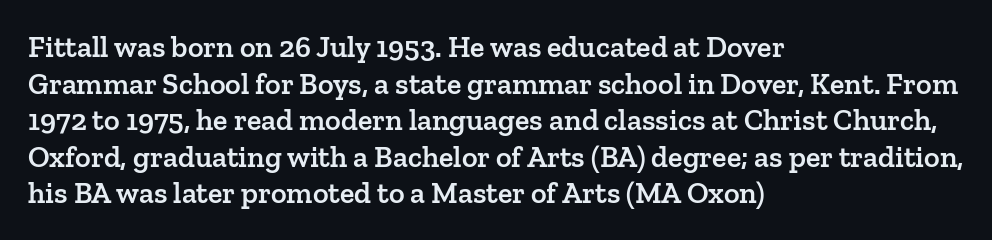
The face used here is rendered with its standard letterfit. A typesetter would call this proportional, since set widths differ per character. All the whitespace from short lines collects on the right. Every stem runs plumb, perpendicular to the baseline.
